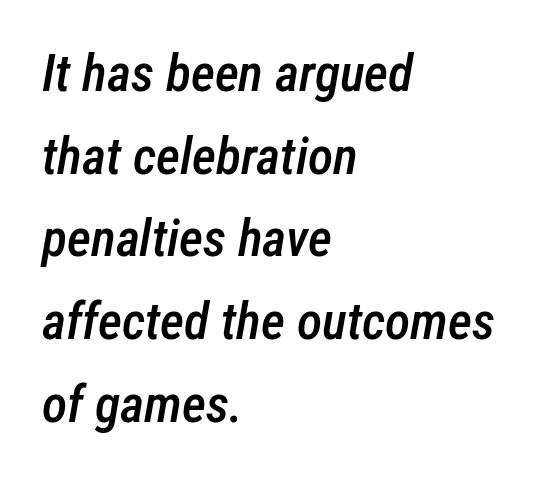
The image shows 52 px semibold, condensed type, italic (leaning right); set left-aligned, normal line spacing (1.59x), normal letter spacing, not underlined; low stroke contrast and a medium x-height.
